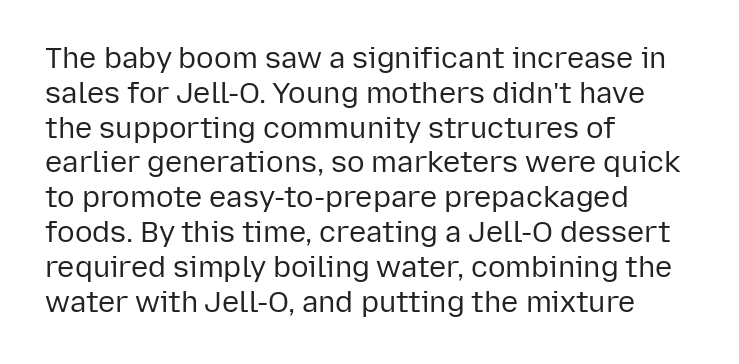
{"serif": "no", "italic": "no", "bold": "no", "weight": "regular", "width": "normal", "stroke_contrast": "low", "x_height": "medium", "monospaced": "no", "underline": "no", "align": "left", "line_spacing_ratio": 1.2, "letter_spacing": "normal", "letter_spacing_em": 0.0, "glyph_px": 29}
